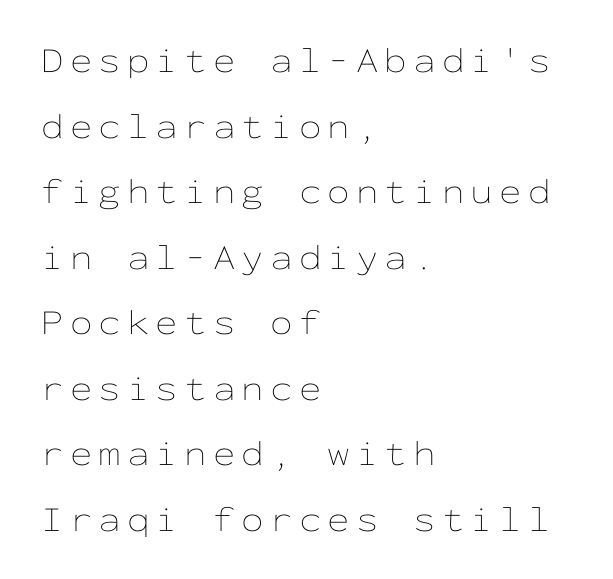
Has an underline been added? It has not. A roman cut, with each character standing at attention. One-word summary of the alignment: left. Every character here occupies the same horizontal width, giving the sample a typewriter-like rhythm. No heavy texture on the line: the type isn't bold.
